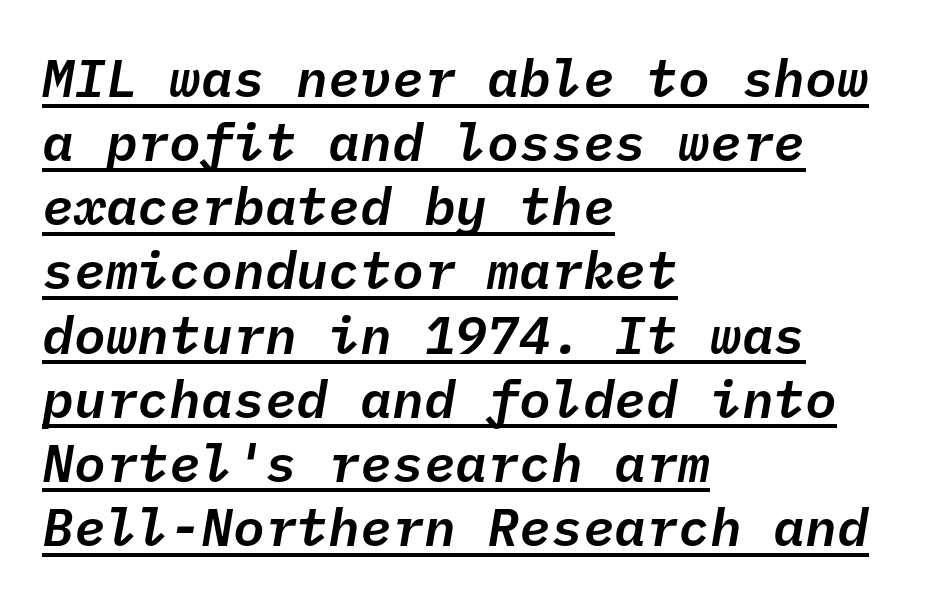
The image shows 53 px text type, italic (leaning right), monospaced; set left-aligned, line spacing 1.21x, normal letter spacing, underlined; low stroke contrast and a medium x-height.
